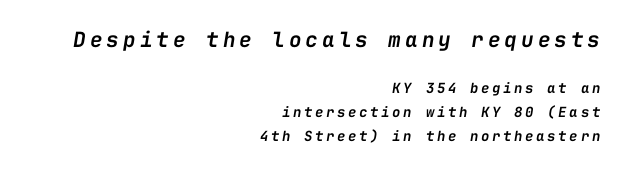
The image shows 21 px text type, italic (leaning right); set right-aligned, line spacing 1.72x, not underlined; the first (top) block is 1.5x larger.
